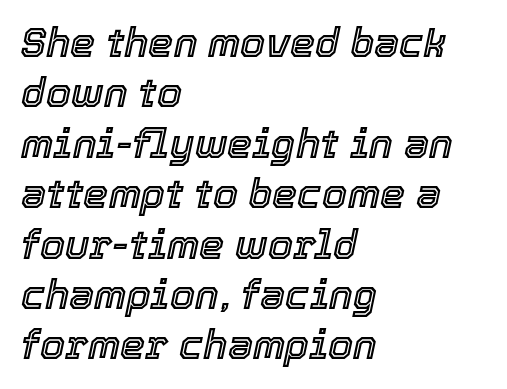
Q: Is the text italic (slanted)? A: Yes, it leans right by about 12 degrees.
Q: Is the text underlined? A: No.
Q: How is the paragraph aligned? A: Left-aligned.
Q: Is the spacing between letters normal or unusually wide? A: Normal.
Q: Is the spacing between lines tight, normal or loose? A: Normal.
Q: Width (condensed, normal, or wide)? A: Normal.
Q: x-height? A: Medium.
Q: Monospaced? A: No.
